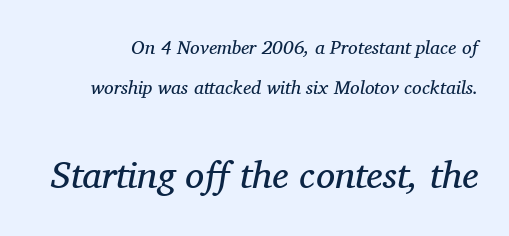
This rendering leaves character spacing at its baseline value. Size hierarchy here favors the trailing block over the leading one. A typesetter would call this leading open, well beyond the default. The rendering applies a slant to the glyphs. Letters rest on an invisible, unmarked baseline. Caption: face not bold, strokes unweighted.
